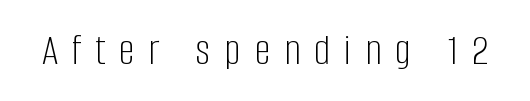
The image shows 45 px light, condensed sans-serif type, upright; set unusually wide letter spacing (+0.31 em), not underlined; low stroke contrast and a large x-height.
